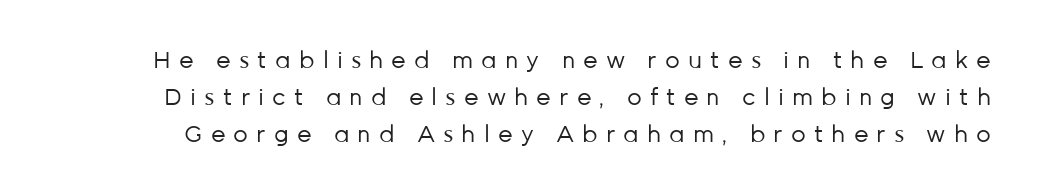
Q: Is the text bold? A: No.
Q: Is the text italic (slanted)? A: No, it is upright.
Q: Is the text underlined? A: No.
Q: Is the spacing between letters normal or unusually wide? A: Unusually wide.
Q: Is the spacing between lines tight, normal or loose? A: Normal.
